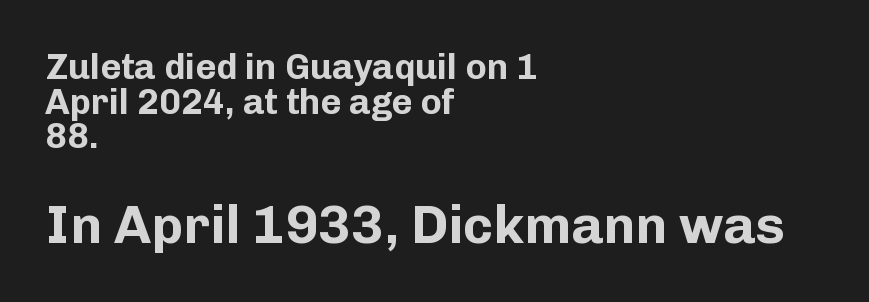
Q: Is the text bold? A: Yes.
Q: Is the text italic (slanted)? A: No, it is upright.
Q: Is the typeface a serif or a sans-serif typeface? A: Sans-serif.
Q: Is the text underlined? A: No.
Q: How is the paragraph aligned? A: Left-aligned.
Q: Is the spacing between letters normal or unusually wide? A: Normal.
Q: Is the spacing between lines tight, normal or loose? A: Tight.
Q: Which block of text is set in a larger size, the first (top) or the second (bottom)? A: The second (bottom) one.
Q: Width (condensed, normal, or wide)? A: Normal.
Q: Stroke contrast? A: Low.
Q: x-height? A: Medium.
Q: Monospaced? A: No.
